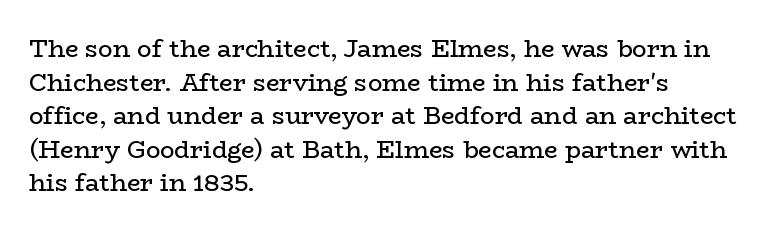
The image shows 24 px text type, upright; set left-aligned, normal line spacing (1.4x), normal letter spacing, not underlined.
